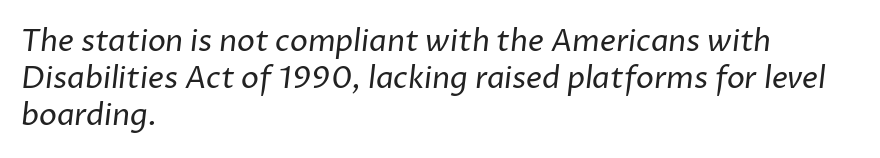
{"serif": "no", "bold": "no", "weight": "regular", "width": "normal", "stroke_contrast": "low", "x_height": "medium", "monospaced": "no", "underline": "no", "align": "left", "line_spacing_ratio": 1.24, "letter_spacing": "normal", "letter_spacing_em": 0.0, "glyph_px": 30}
